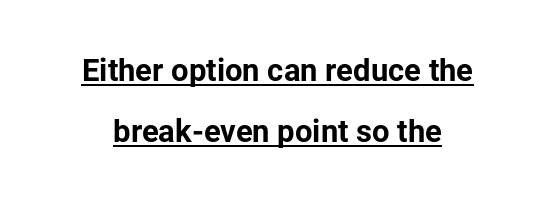
The image shows 31 px bold sans-serif type, upright; set loose line spacing (1.97x), normal letter spacing, underlined; low stroke contrast and a medium x-height.
